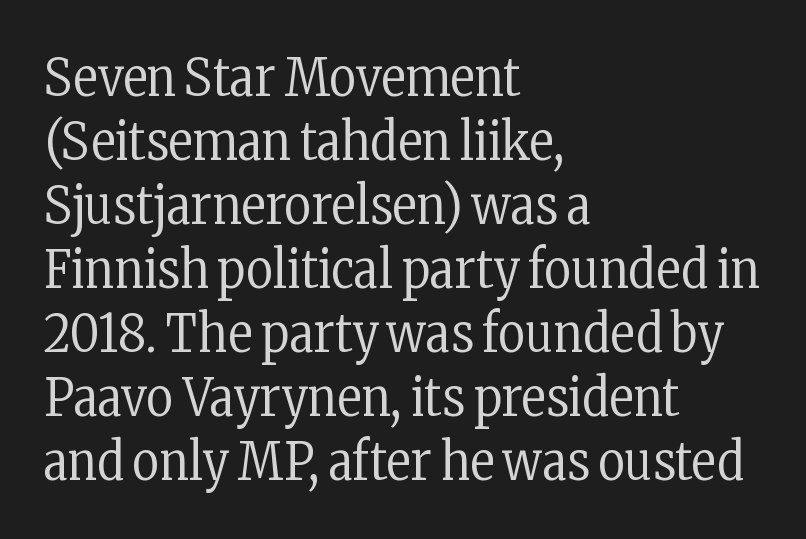
The image shows 52 px regular-weight, condensed serif type, upright; set left-aligned, line spacing 1.23x, normal letter spacing, not underlined; low stroke contrast and a medium x-height.
